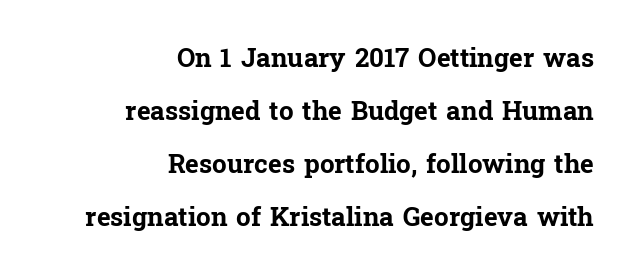
Q: Is the text bold? A: Yes.
Q: Is the text italic (slanted)? A: No, it is upright.
Q: Is the text underlined? A: No.
Q: How is the paragraph aligned? A: Right-aligned.
Q: Is the spacing between letters normal or unusually wide? A: Normal.
Q: Is the spacing between lines tight, normal or loose? A: Loose.
